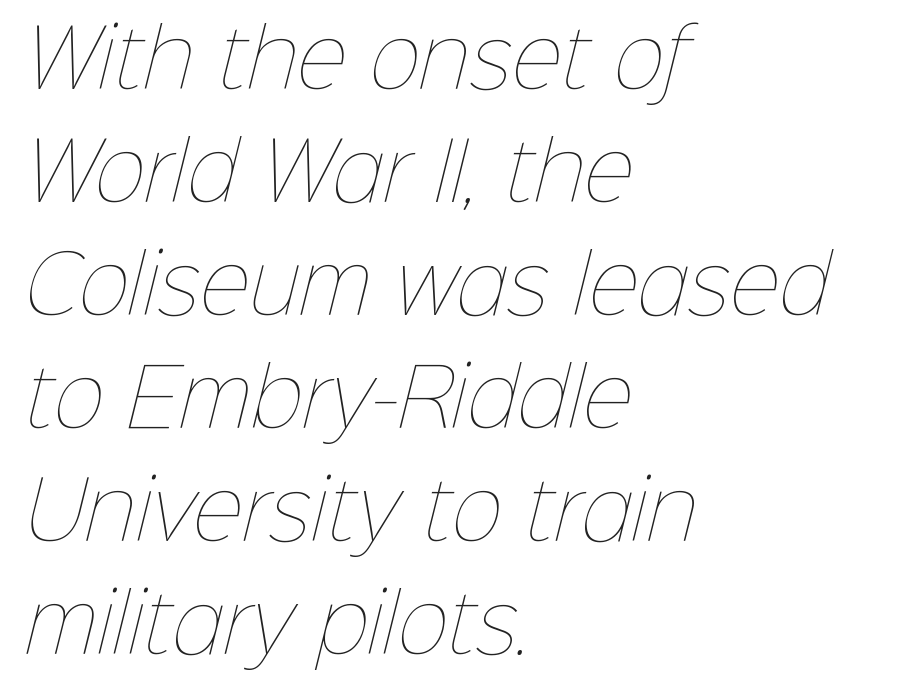
{"bold": "no", "weight": "thin", "width": "normal", "stroke_contrast": "low", "x_height": "medium", "monospaced": "no", "underline": "no", "align": "left", "line_spacing": "normal", "line_spacing_ratio": 1.45, "letter_spacing": "normal", "letter_spacing_em": 0.0, "glyph_px": 78}
